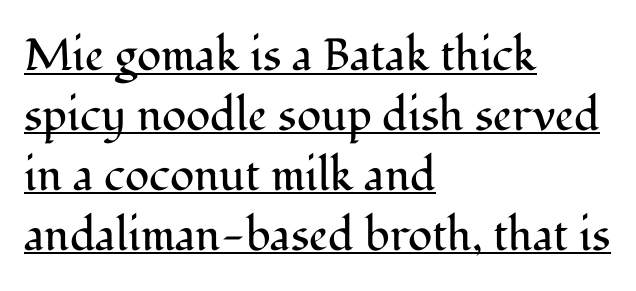
{"serif": "yes", "italic": "no", "bold": "no", "weight": "regular", "width": "normal", "stroke_contrast": "medium", "x_height": "medium", "monospaced": "no", "underline": "yes", "align": "left", "line_spacing": "normal", "line_spacing_ratio": 1.33, "letter_spacing": "normal", "letter_spacing_em": 0.0, "glyph_px": 45}
